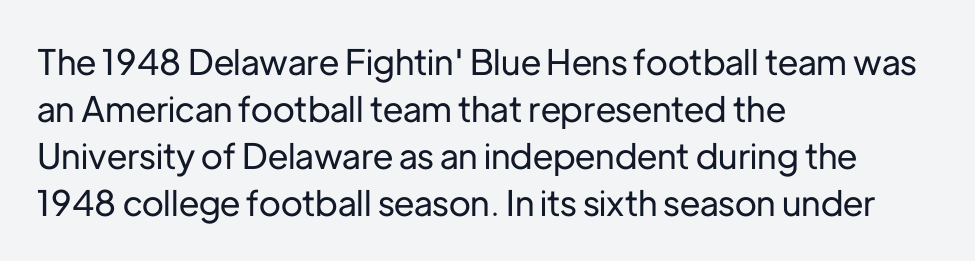
Q: Is the text italic (slanted)? A: No, it is upright.
Q: Is the typeface a serif or a sans-serif typeface? A: Sans-serif.
Q: Is the text underlined? A: No.
Q: How is the paragraph aligned? A: Left-aligned.
Q: Is the spacing between letters normal or unusually wide? A: Normal.
Q: Is the spacing between lines tight, normal or loose? A: Normal.
Q: Width (condensed, normal, or wide)? A: Normal.
Q: Stroke contrast? A: Low.
Q: x-height? A: Medium.
Q: Monospaced? A: No.
